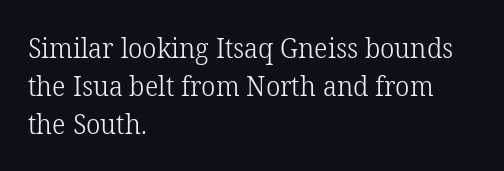
{"serif": "yes", "italic": "no", "bold": "no", "weight": "light", "width": "normal", "stroke_contrast": "low", "x_height": "medium", "monospaced": "no", "underline": "no", "align": "left", "line_spacing": "normal", "line_spacing_ratio": 1.35, "letter_spacing": "normal", "letter_spacing_em": 0.0, "glyph_px": 28}
